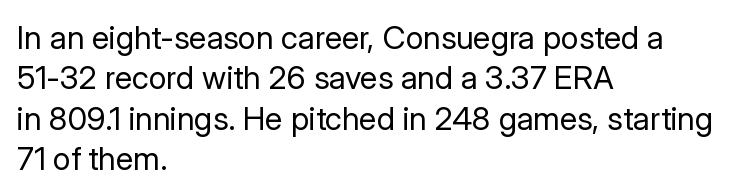
Q: Is the text bold? A: No.
Q: Is the text italic (slanted)? A: No, it is upright.
Q: Is the typeface a serif or a sans-serif typeface? A: Sans-serif.
Q: Is the text underlined? A: No.
Q: How is the paragraph aligned? A: Left-aligned.
Q: Is the spacing between letters normal or unusually wide? A: Normal.
Q: Is the spacing between lines tight, normal or loose? A: Normal.
Q: Width (condensed, normal, or wide)? A: Normal.
Q: Stroke contrast? A: Low.
Q: x-height? A: Medium.
Q: Monospaced? A: No.
